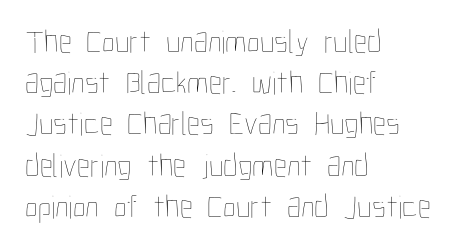
Q: Is the text bold? A: No.
Q: Is the text italic (slanted)? A: No, it is upright.
Q: Is the text underlined? A: No.
Q: How is the paragraph aligned? A: Left-aligned.
Q: Is the spacing between letters normal or unusually wide? A: Normal.
Q: Is the spacing between lines tight, normal or loose? A: Normal.
Q: Width (condensed, normal, or wide)? A: Condensed.
Q: Stroke contrast? A: Low.
Q: x-height? A: Medium.
Q: Monospaced? A: No.
